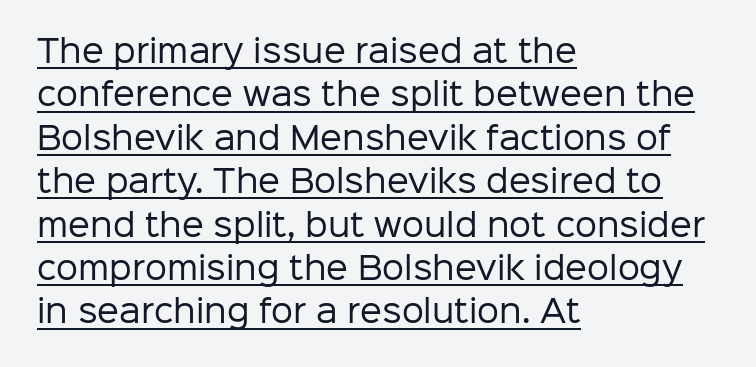
The image shows 31 px regular-weight sans-serif type, upright; set left-aligned, normal line spacing (1.4x), normal letter spacing, underlined; low stroke contrast and a medium x-height.
